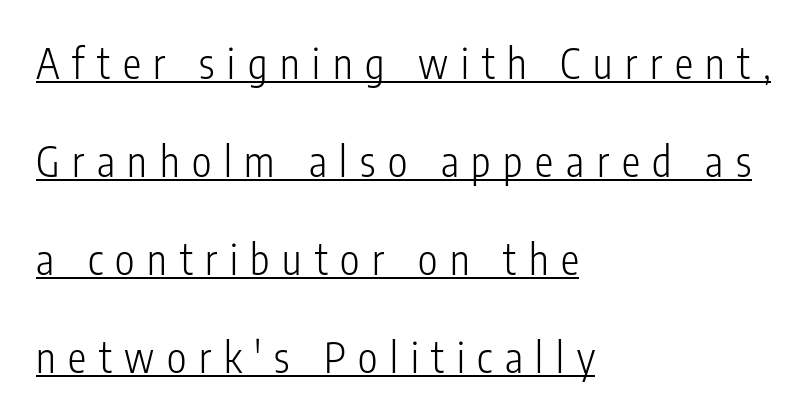
{"serif": "no", "italic": "no", "bold": "no", "weight": "light", "width": "condensed", "stroke_contrast": "low", "x_height": "medium", "monospaced": "no", "underline": "yes", "align": "left", "line_spacing": "loose", "line_spacing_ratio": 2.39, "letter_spacing": "wide", "letter_spacing_em": 0.31, "glyph_px": 41}
